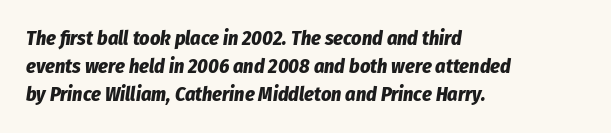
The passage shown stacks its lines at a standard gap. Standard letterfit; no display-style spreading of the glyphs. Its strokes are broad and dark, the hallmark of bold type. The rendering applies a slant to the glyphs. Check under the words: just untouched page. The paragraph shown leans on its left margin.
